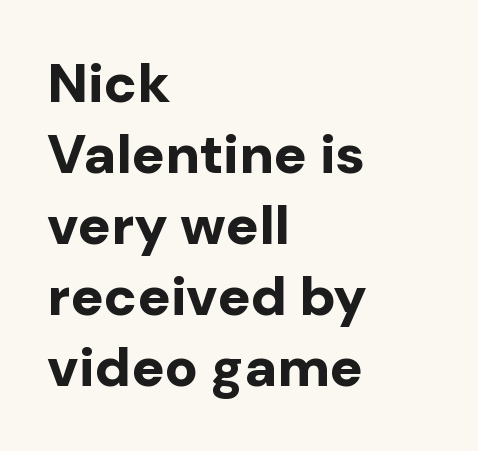
The image shows 55 px bold sans-serif type, upright; set left-aligned, normal line spacing (1.29x), normal letter spacing, not underlined; low stroke contrast and a medium x-height.
